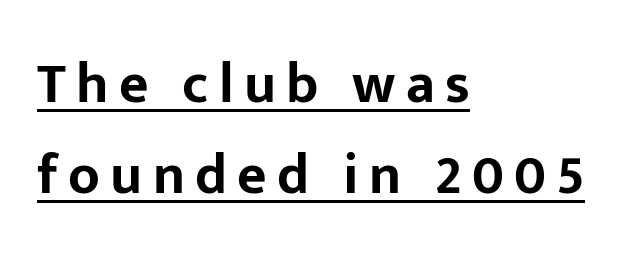
The image shows 57 px bold sans-serif type, upright; set left-aligned, normal line spacing (1.59x), underlined; low stroke contrast and a medium x-height.
